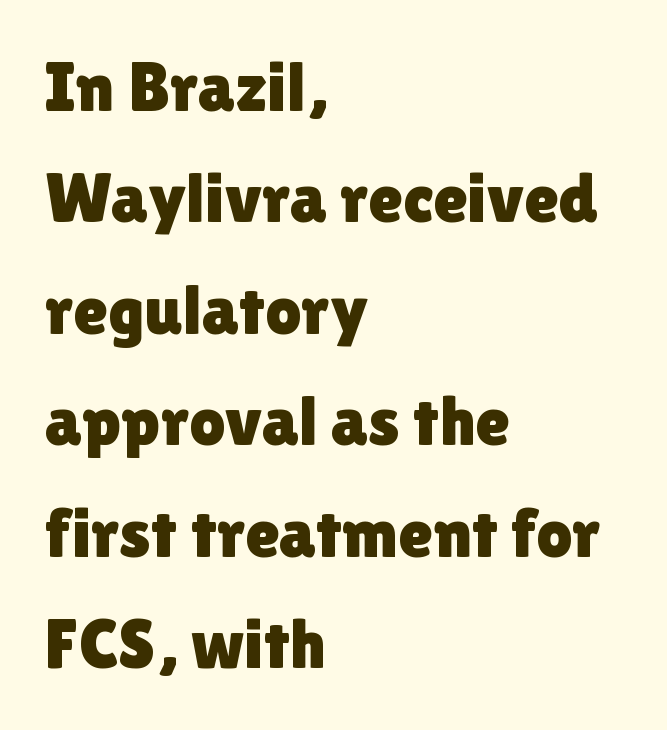
{"serif": "no", "italic": "no", "width": "normal", "x_height": "medium", "monospaced": "no", "underline": "no", "align": "left", "line_spacing": "normal", "line_spacing_ratio": 1.57, "letter_spacing": "normal", "letter_spacing_em": 0.0, "glyph_px": 71}
